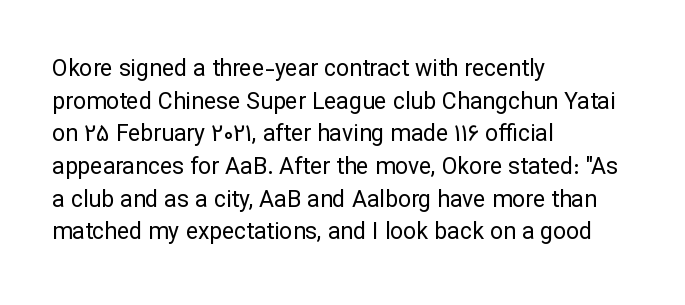
Q: Is the text bold? A: No.
Q: Is the text italic (slanted)? A: No, it is upright.
Q: Is the text underlined? A: No.
Q: How is the paragraph aligned? A: Left-aligned.
Q: Is the spacing between letters normal or unusually wide? A: Normal.
Q: Is the spacing between lines tight, normal or loose? A: Normal.
